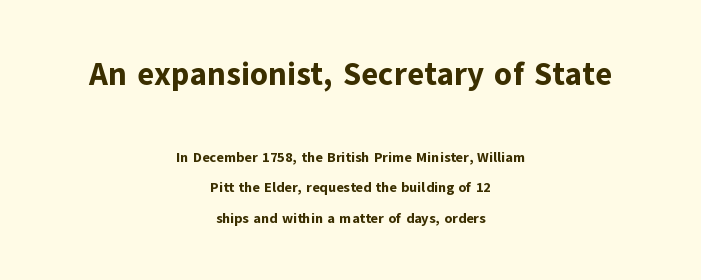
Q: Is the text bold? A: Yes.
Q: Is the text italic (slanted)? A: No, it is upright.
Q: Is the typeface a serif or a sans-serif typeface? A: Sans-serif.
Q: Is the text underlined? A: No.
Q: How is the paragraph aligned? A: Centered.
Q: Is the spacing between letters normal or unusually wide? A: Normal.
Q: Is the spacing between lines tight, normal or loose? A: Loose.
Q: Which block of text is set in a larger size, the first (top) or the second (bottom)? A: The first (top) one.
Q: Width (condensed, normal, or wide)? A: Normal.
Q: Stroke contrast? A: Low.
Q: x-height? A: Medium.
Q: Monospaced? A: No.
